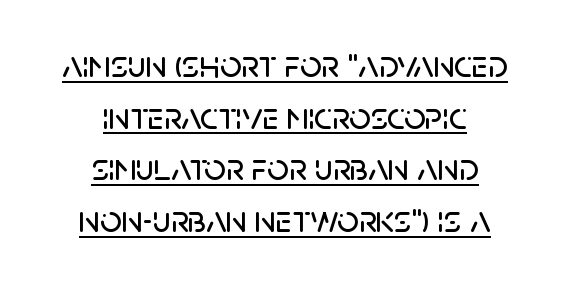
{"serif": "no", "italic": "no", "width": "normal", "stroke_contrast": "low", "x_height": "large", "monospaced": "no", "underline": "yes", "align": "center", "line_spacing": "normal", "line_spacing_ratio": 1.36, "letter_spacing": "normal", "letter_spacing_em": 0.0, "glyph_px": 38}
